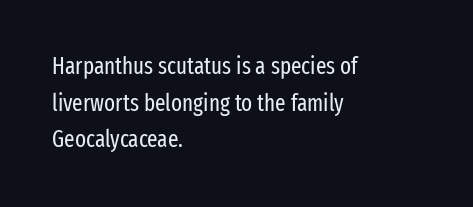
{"italic": "no", "bold": "no", "underline": "no", "align": "left", "line_spacing": "normal", "line_spacing_ratio": 1.59, "letter_spacing": "normal", "letter_spacing_em": 0.0, "glyph_px": 23}
